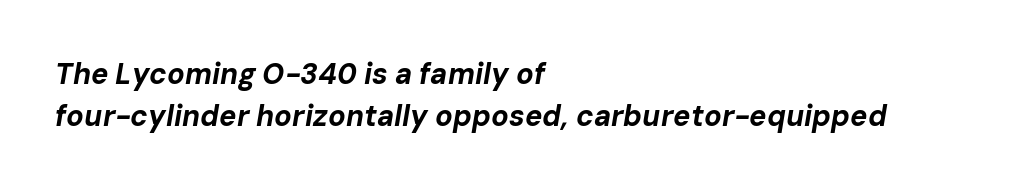
The image shows 29 px bold type, italic (leaning right); set left-aligned, normal line spacing (1.44x), normal letter spacing, not underlined; low stroke contrast and a medium x-height.
